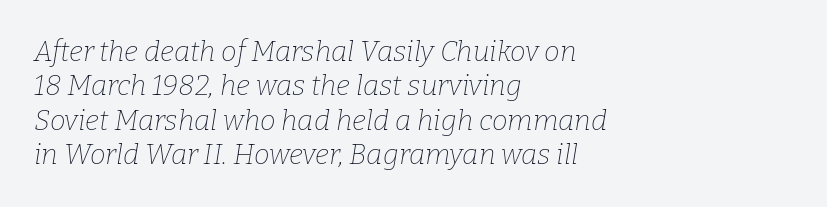
The image shows 28 px thin serif type, italic (leaning right); set left-aligned, line spacing 1.23x, normal letter spacing, not underlined; low stroke contrast and a medium x-height.
